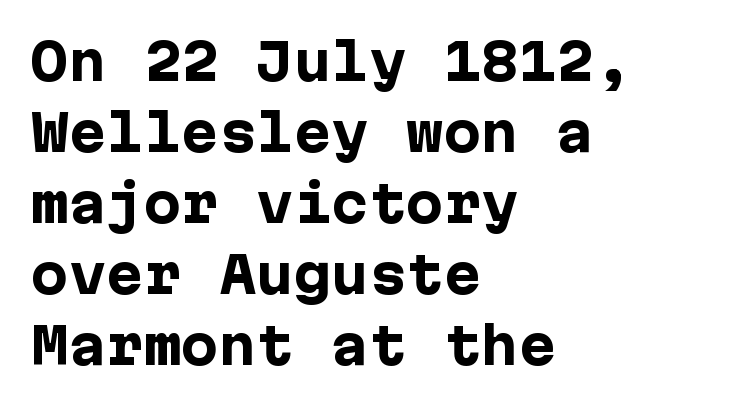
Q: Is the text bold? A: Yes.
Q: Is the text italic (slanted)? A: No, it is upright.
Q: Is the typeface a serif or a sans-serif typeface? A: Sans-serif.
Q: Is the text underlined? A: No.
Q: How is the paragraph aligned? A: Left-aligned.
Q: Is the spacing between letters normal or unusually wide? A: Normal.
Q: Is the spacing between lines tight, normal or loose? A: Normal.
Q: Width (condensed, normal, or wide)? A: Normal.
Q: Stroke contrast? A: Low.
Q: x-height? A: Medium.
